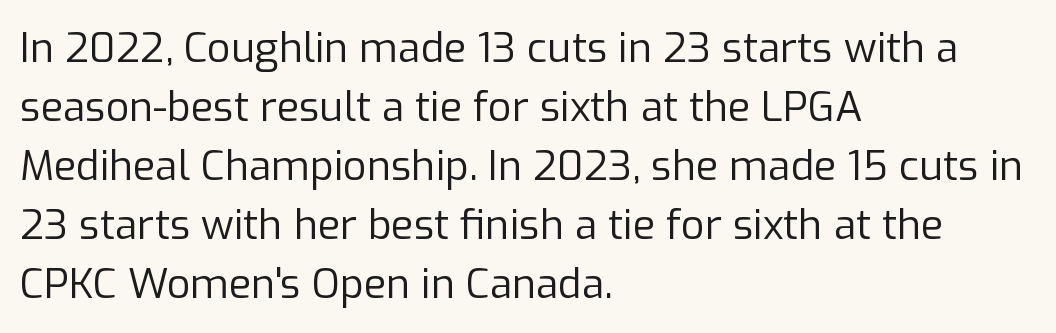
Q: Is the text bold? A: No.
Q: Is the text italic (slanted)? A: No, it is upright.
Q: Is the typeface a serif or a sans-serif typeface? A: Sans-serif.
Q: Is the text underlined? A: No.
Q: How is the paragraph aligned? A: Left-aligned.
Q: Is the spacing between letters normal or unusually wide? A: Normal.
Q: Is the spacing between lines tight, normal or loose? A: Normal.
Q: Width (condensed, normal, or wide)? A: Normal.
Q: Stroke contrast? A: Low.
Q: x-height? A: Medium.
Q: Monospaced? A: No.
